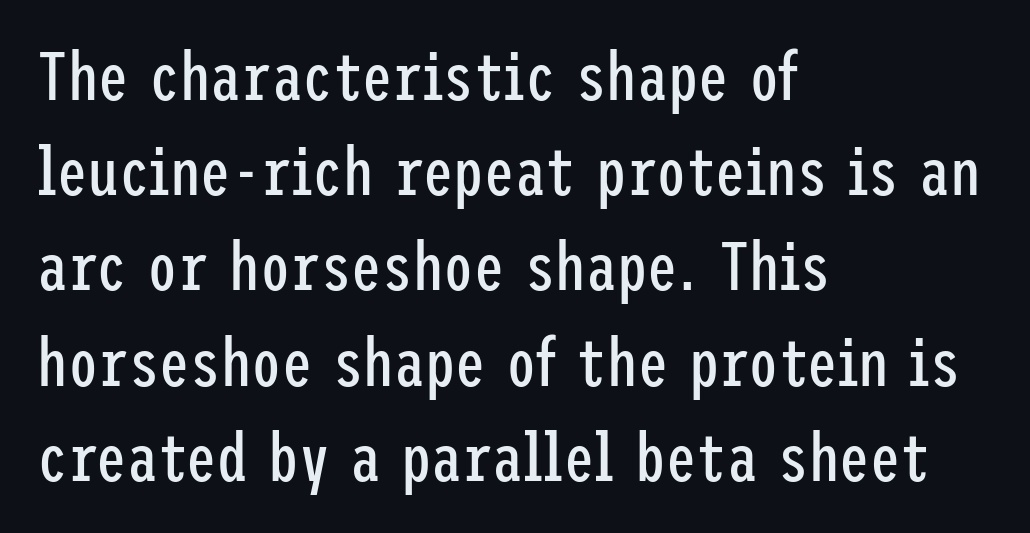
The passage is arranged the way most books set body copy — flush left. Observe the ordinary spacing: letters are neighbours, not strangers. Notice how the stems are strictly vertical — no italics here. Weight: in the light-to-regular range. The space between consecutive lines is moderate. Clear beneath every line of the passage.
